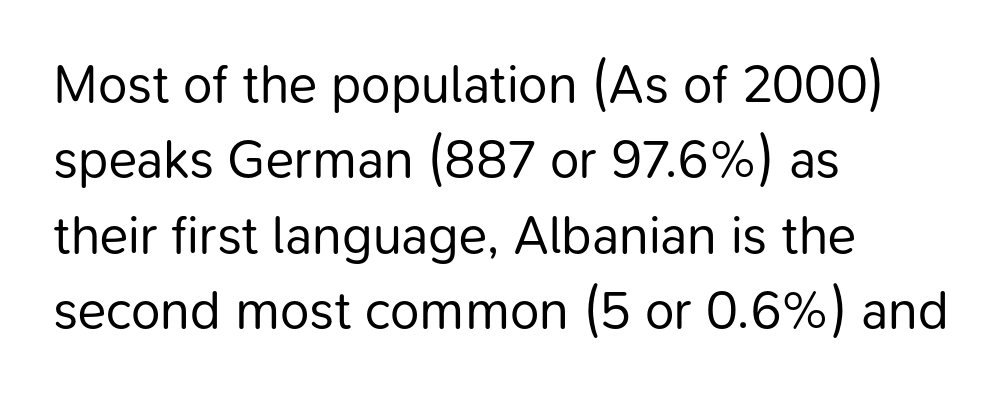
The image shows 53 px regular-weight sans-serif type, upright; set left-aligned, normal line spacing (1.42x), normal letter spacing, not underlined; low stroke contrast and a medium x-height.
